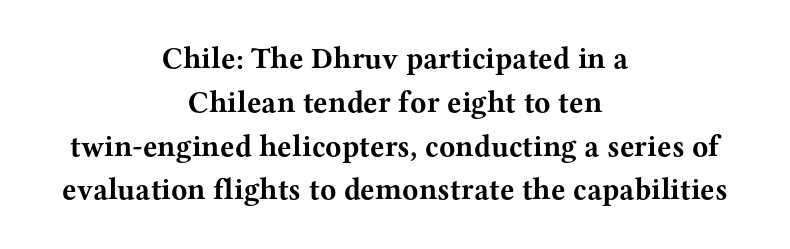
Q: Is the text bold? A: Yes.
Q: Is the text italic (slanted)? A: No, it is upright.
Q: Is the typeface a serif or a sans-serif typeface? A: Serif.
Q: Is the text underlined? A: No.
Q: How is the paragraph aligned? A: Centered.
Q: Is the spacing between letters normal or unusually wide? A: Normal.
Q: Is the spacing between lines tight, normal or loose? A: Normal.
Q: Width (condensed, normal, or wide)? A: Wide.
Q: Stroke contrast? A: Medium.
Q: x-height? A: Medium.
Q: Monospaced? A: No.
